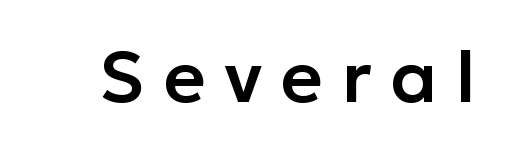
{"serif": "no", "italic": "no", "width": "normal", "stroke_contrast": "low", "x_height": "medium", "monospaced": "no", "underline": "no", "letter_spacing": "wide", "letter_spacing_em": 0.26, "glyph_px": 72}
